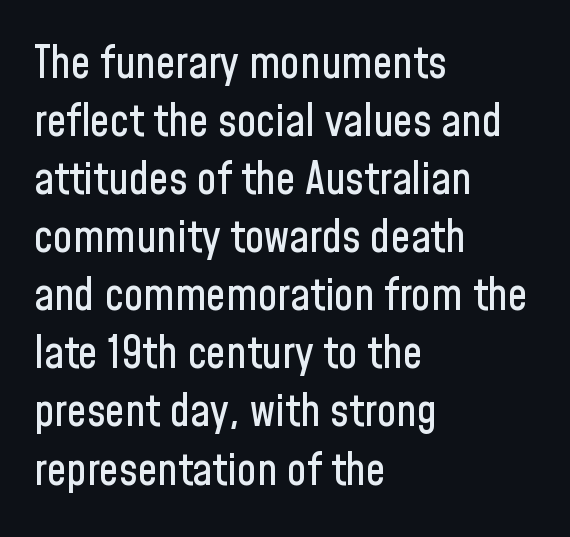
Quick note: underline off. Type style note: lacks serifs. Observe the ordinary spacing: letters are neighbours, not strangers. One-word summary of the alignment: left. Designer's note — italics off, roman on. The face used here is proportionally spaced, like ordinary book or web type.
